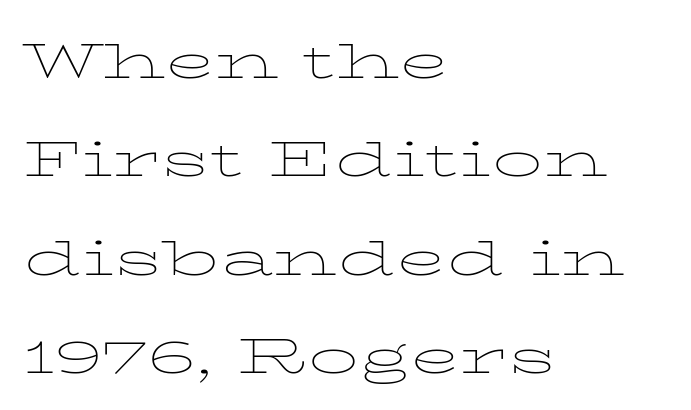
Each row of text sits above clean, open space. Honestly, the row spacing looks completely unremarkable. Where is the straight margin? On the left. Observe the ordinary spacing: letters are neighbours, not strangers.
